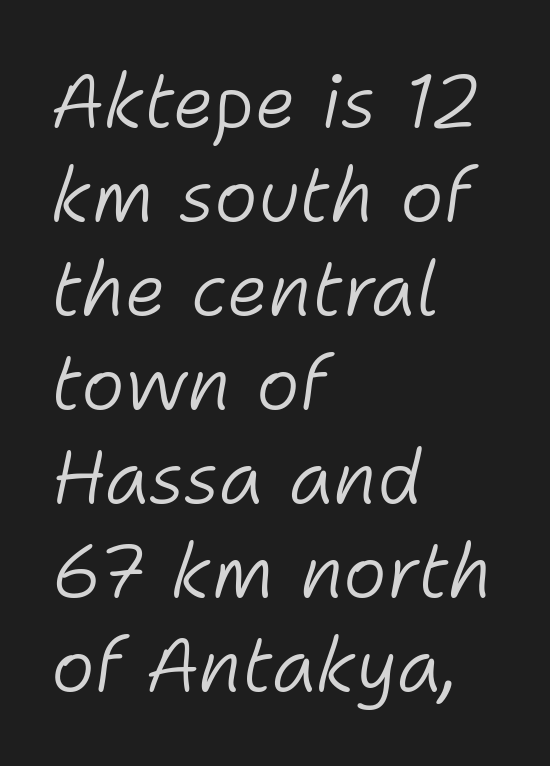
The image shows 74 px light type, italic (leaning right); set left-aligned, normal line spacing (1.27x), normal letter spacing, not underlined; low stroke contrast and a medium x-height.
